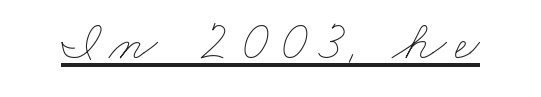
Heaviness? Minimal to ordinary, like unemphasized prose. This sample has the flowing, uneven cadence of proportional lettering. Looks like someone drew a line under every word here.
